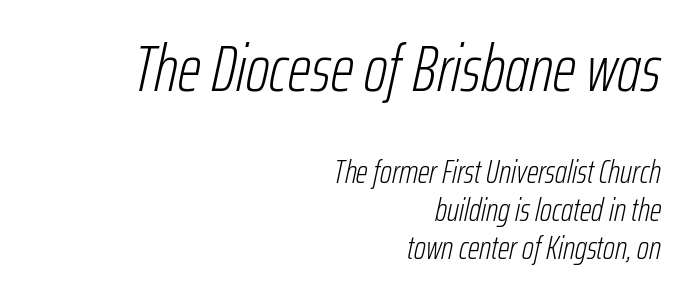
Is this a heavy cut? Hardly; it is regular or lighter. The passage shown leans; its letterforms are oblique. Scale decreases going downward across the two blocks. Honestly, the letter spacing is just normal — you wouldn't notice it. The lines are quadded right. This sample trades vertical openness for compactness between lines.
